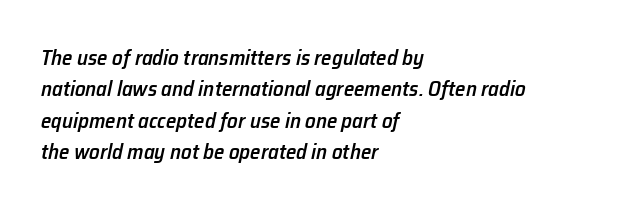
Q: Is the text bold? A: Semi-bold.
Q: Is the text italic (slanted)? A: Yes, it leans right by about 12 degrees.
Q: Is the text underlined? A: No.
Q: How is the paragraph aligned? A: Left-aligned.
Q: Is the spacing between letters normal or unusually wide? A: Normal.
Q: Is the spacing between lines tight, normal or loose? A: Normal.
